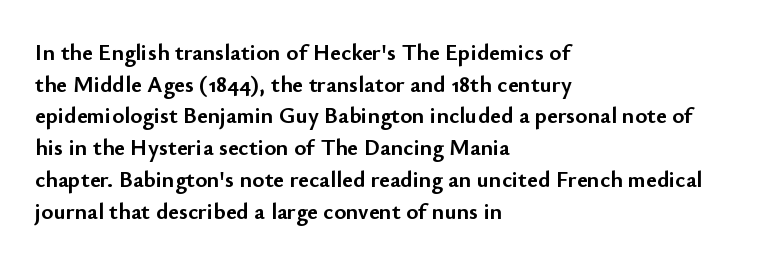
The lines are quadded left. Regular leading. Nothing unusual about the tracking: characters are spaced as the font intends. The font is running at its bold setting. Tall strokes in this sample are plumb rather than angled.
